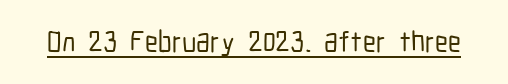
Beneath each row of characters lies a ruled line. Honestly, the letter spacing is just normal — you wouldn't notice it. Letterform terminals end flat and unadorned throughout the passage. The type sits square on the baseline with zero lean. The passage shown is typed in a proportional face where columns would drift.
